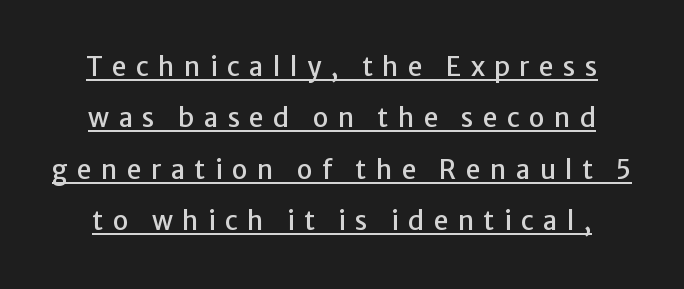
The image shows 26 px text type, upright; set loose line spacing (1.98x), unusually wide letter spacing (+0.36 em), underlined.
